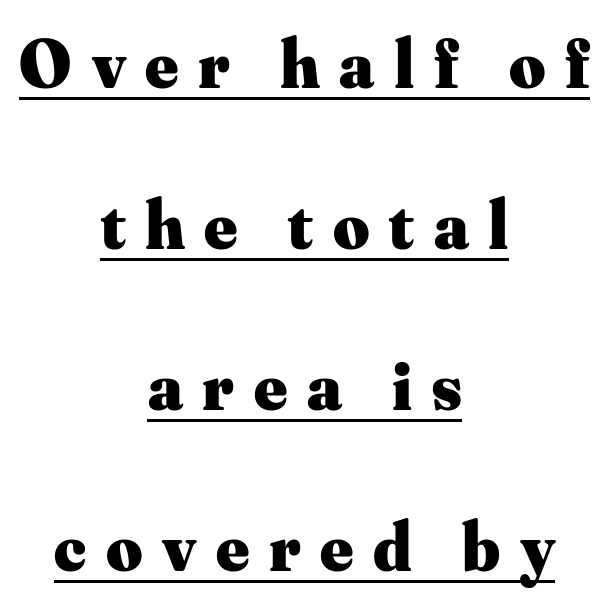
The passage shown is typed in a proportional face where columns would drift. The paragraph shown floats in the horizontal middle. There is plenty of visible air inserted between adjacent glyphs. The font is running at its bold setting.
